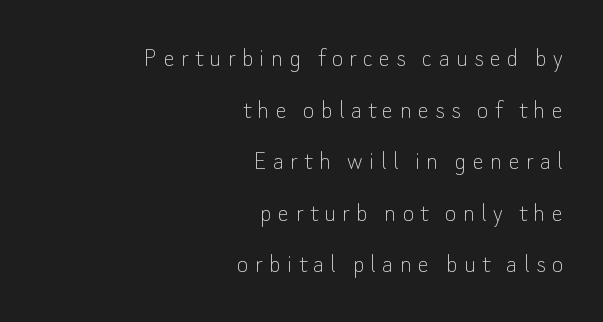
Q: Is the text bold? A: No.
Q: Is the text italic (slanted)? A: No, it is upright.
Q: Is the typeface a serif or a sans-serif typeface? A: Sans-serif.
Q: Is the text underlined? A: No.
Q: How is the paragraph aligned? A: Right-aligned.
Q: Is the spacing between letters normal or unusually wide? A: Unusually wide.
Q: Width (condensed, normal, or wide)? A: Normal.
Q: Stroke contrast? A: Low.
Q: x-height? A: Small.
Q: Monospaced? A: No.
